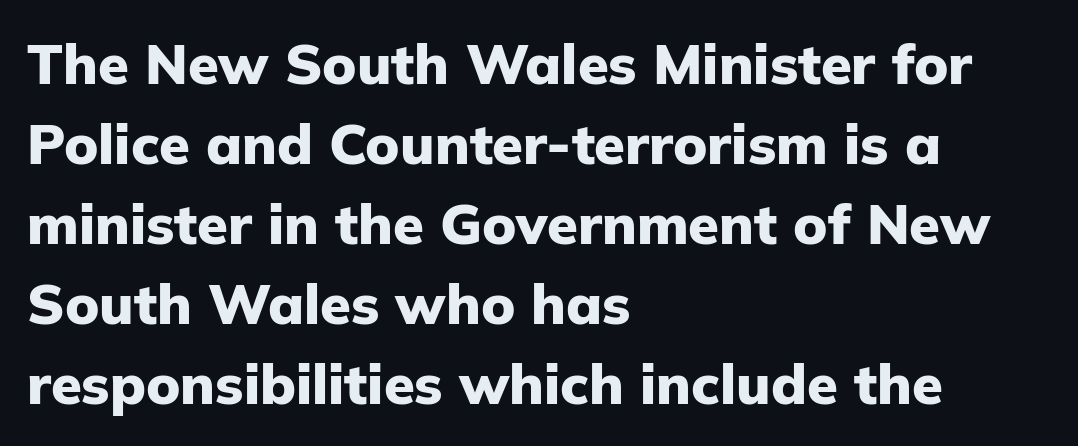
Q: Is the text bold? A: Yes.
Q: Is the text italic (slanted)? A: No, it is upright.
Q: Is the typeface a serif or a sans-serif typeface? A: Sans-serif.
Q: Is the text underlined? A: No.
Q: How is the paragraph aligned? A: Left-aligned.
Q: Is the spacing between letters normal or unusually wide? A: Normal.
Q: Is the spacing between lines tight, normal or loose? A: Normal.
Q: Width (condensed, normal, or wide)? A: Normal.
Q: Stroke contrast? A: Low.
Q: x-height? A: Medium.
Q: Monospaced? A: No.
